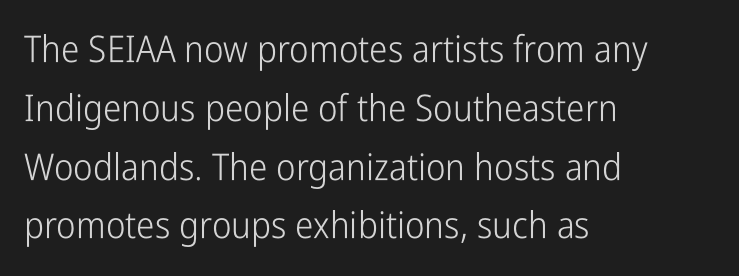
In terms of letterspacing, this is plain default setting. Glance below the letters and you will spot only blank space. Varying glyph widths throughout — classic text-font behaviour. These lines sit exactly where default settings would place them.
